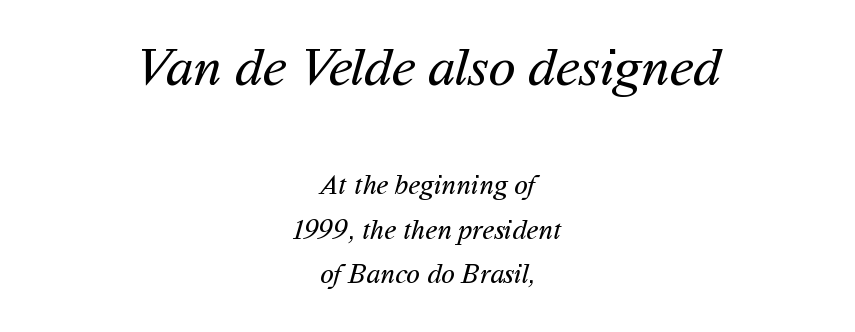
{"serif": "no", "bold": "no", "weight": "regular", "width": "normal", "stroke_contrast": "medium", "x_height": "medium", "monospaced": "no", "underline": "no", "align": "center", "line_spacing": "normal", "line_spacing_ratio": 1.59, "letter_spacing": "normal", "letter_spacing_em": 0.0, "larger_block": "first", "size_ratio": 1.96, "glyph_px": 55}
